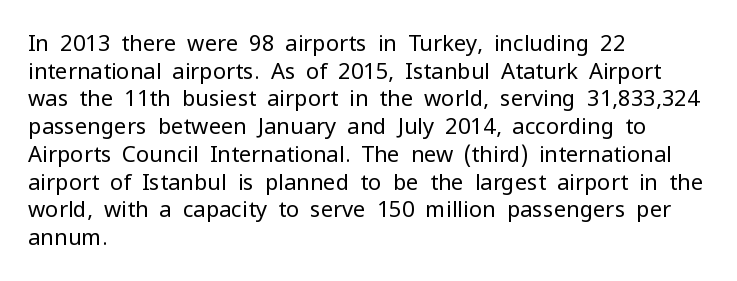
Q: Is the text bold? A: No.
Q: Is the text italic (slanted)? A: No, it is upright.
Q: Is the text underlined? A: No.
Q: How is the paragraph aligned? A: Left-aligned.
Q: Is the spacing between letters normal or unusually wide? A: Normal.
Q: Is the spacing between lines tight, normal or loose? A: Normal.
